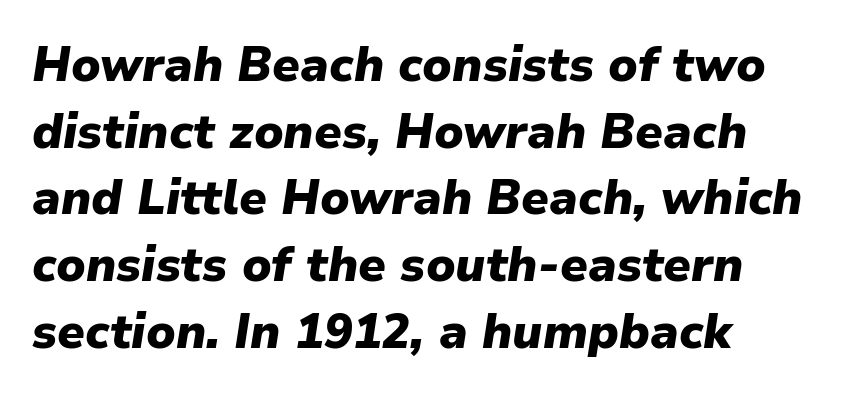
Q: Is the text bold? A: Yes.
Q: Is the text italic (slanted)? A: Yes, it leans right by about 9 degrees.
Q: Is the text underlined? A: No.
Q: How is the paragraph aligned? A: Left-aligned.
Q: Is the spacing between letters normal or unusually wide? A: Normal.
Q: Is the spacing between lines tight, normal or loose? A: Normal.
Q: Width (condensed, normal, or wide)? A: Normal.
Q: Stroke contrast? A: Low.
Q: x-height? A: Medium.
Q: Monospaced? A: No.
